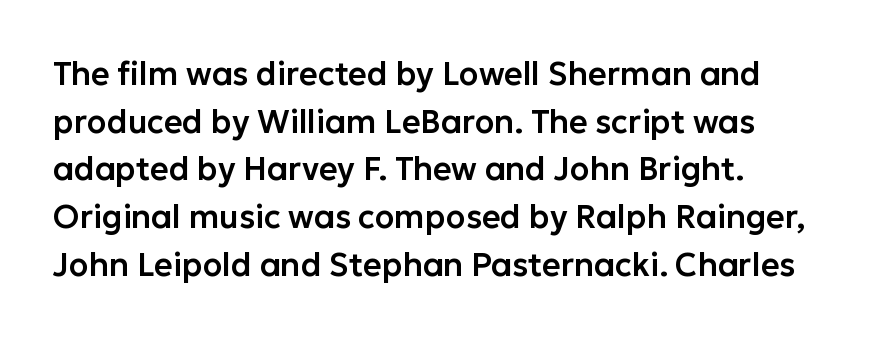
The image shows 32 px sans-serif type, upright; set normal line spacing (1.49x), normal letter spacing, not underlined; low stroke contrast and a medium x-height.
